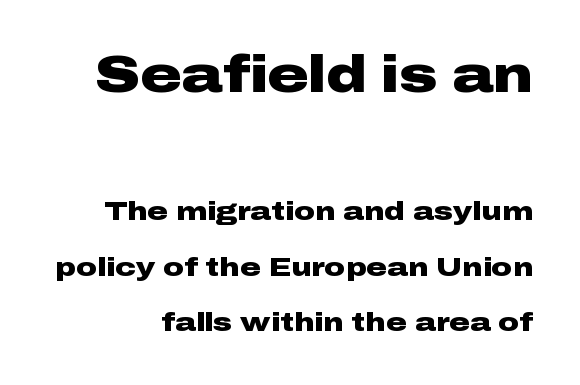
The image shows 51 px heavy, wide sans-serif type, upright; set loose line spacing (2.14x), normal letter spacing, not underlined; the first (top) block is 1.96x larger; low stroke contrast and a medium x-height.
